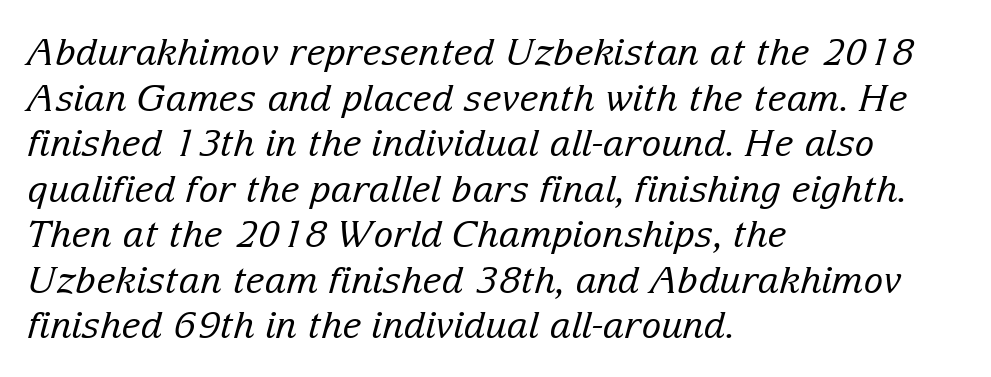
The image shows 37 px regular-weight serif type, italic (leaning right); set left-aligned, line spacing 1.23x, normal letter spacing, not underlined; low stroke contrast and a medium x-height.
